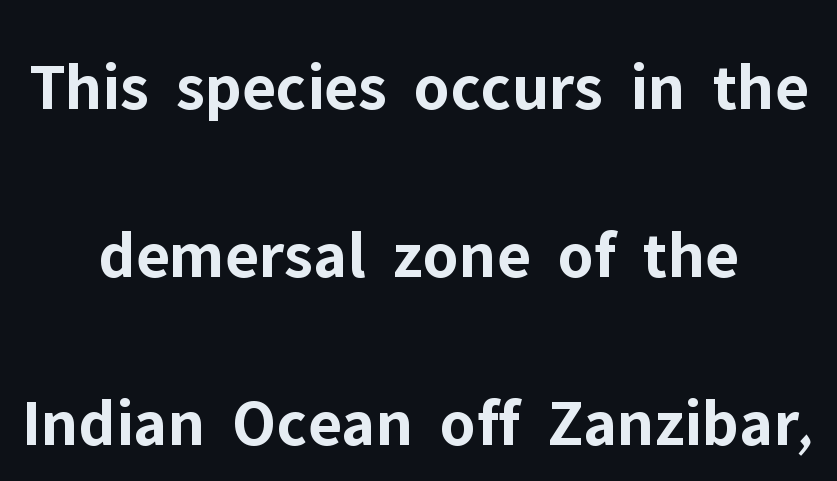
Q: Is the text bold? A: Yes.
Q: Is the text italic (slanted)? A: No, it is upright.
Q: Is the typeface a serif or a sans-serif typeface? A: Sans-serif.
Q: Is the text underlined? A: No.
Q: How is the paragraph aligned? A: Centered.
Q: Is the spacing between letters normal or unusually wide? A: Normal.
Q: Is the spacing between lines tight, normal or loose? A: Loose.
Q: Width (condensed, normal, or wide)? A: Normal.
Q: Stroke contrast? A: Low.
Q: x-height? A: Medium.
Q: Monospaced? A: No.
